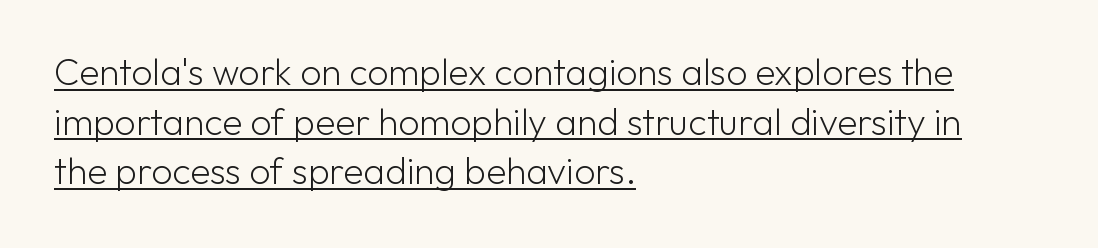
Q: Is the text bold? A: No.
Q: Is the text italic (slanted)? A: No, it is upright.
Q: Is the typeface a serif or a sans-serif typeface? A: Sans-serif.
Q: Is the text underlined? A: Yes.
Q: How is the paragraph aligned? A: Left-aligned.
Q: Is the spacing between letters normal or unusually wide? A: Normal.
Q: Is the spacing between lines tight, normal or loose? A: Normal.
Q: Width (condensed, normal, or wide)? A: Normal.
Q: Stroke contrast? A: Low.
Q: x-height? A: Medium.
Q: Monospaced? A: No.
